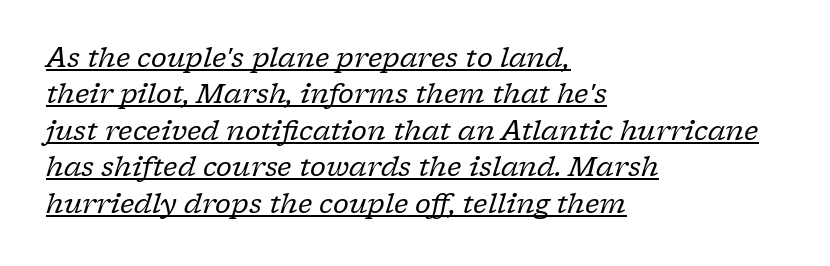
The image shows 27 px text type, italic (leaning right); set left-aligned, normal line spacing (1.35x), normal letter spacing, underlined.
